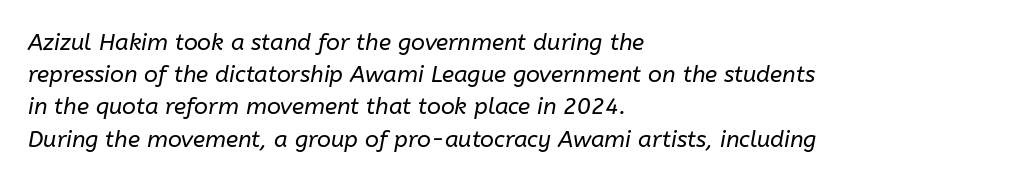
Q: Is the text bold? A: No.
Q: Is the text italic (slanted)? A: Yes, it leans right by about 10 degrees.
Q: Is the text underlined? A: No.
Q: How is the paragraph aligned? A: Left-aligned.
Q: Is the spacing between letters normal or unusually wide? A: Normal.
Q: Is the spacing between lines tight, normal or loose? A: Normal.
